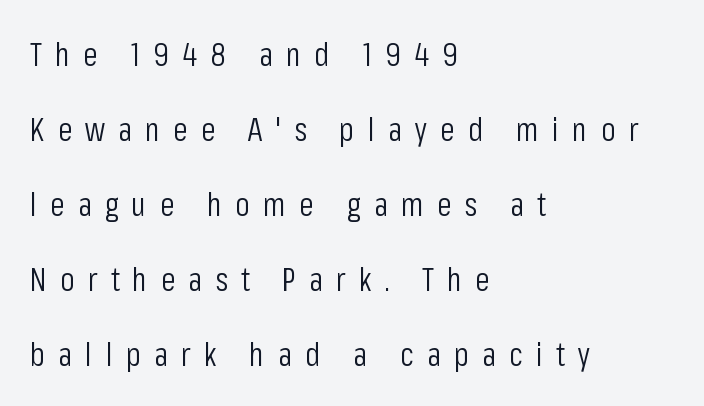
Q: Is the text bold? A: No.
Q: Is the text italic (slanted)? A: No, it is upright.
Q: Is the typeface a serif or a sans-serif typeface? A: Sans-serif.
Q: Is the text underlined? A: No.
Q: How is the paragraph aligned? A: Left-aligned.
Q: Is the spacing between letters normal or unusually wide? A: Unusually wide.
Q: Is the spacing between lines tight, normal or loose? A: Loose.
Q: Width (condensed, normal, or wide)? A: Condensed.
Q: Stroke contrast? A: Low.
Q: x-height? A: Medium.
Q: Monospaced? A: No.
